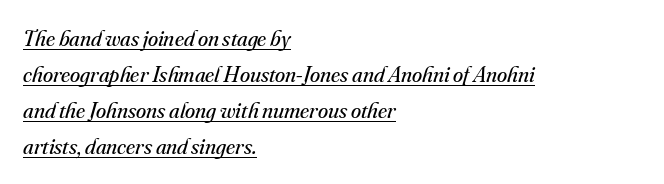
{"italic": "yes", "lean": "right", "slant_degrees": 16, "bold": "no", "underline": "yes", "align": "left", "line_spacing": "normal", "line_spacing_ratio": 1.57, "letter_spacing": "normal", "letter_spacing_em": 0.0, "glyph_px": 23}
